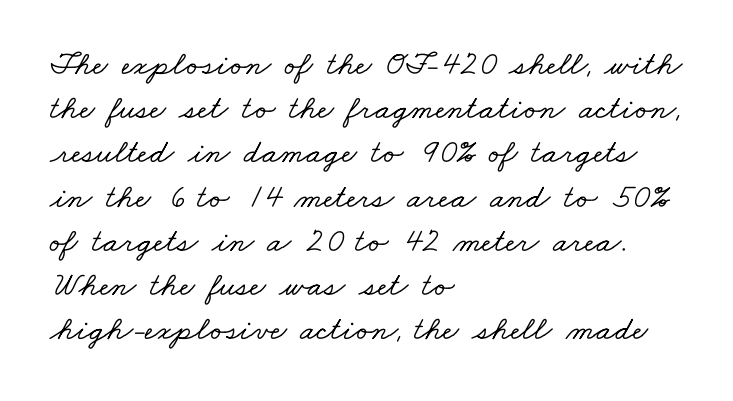
One glance says typical: line gaps are just what's usual. These lines keep a tight, regular rhythm from letter to letter. The rendering uses natural spacing where letterforms have individual widths. Look at the bottom of the vertical strokes: they flare into serifs here. Caption: multi-line text, flush left, ragged right. Clear beneath every line of the passage.
